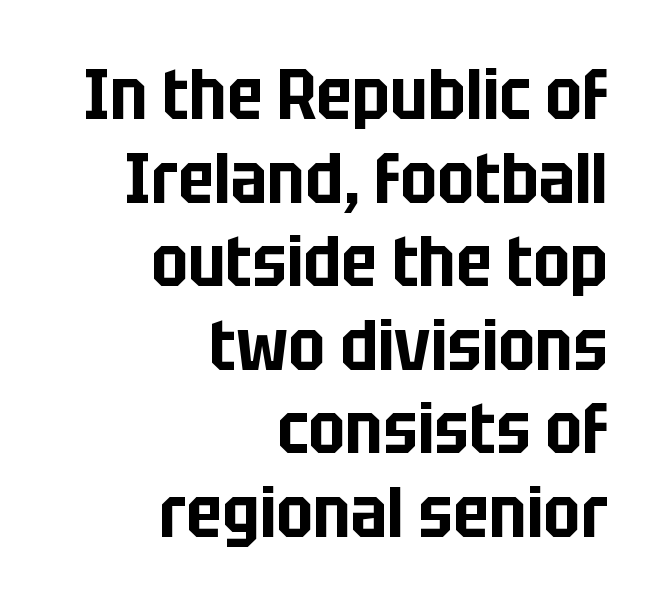
The image shows 72 px condensed sans-serif type, upright; set right-aligned, line spacing 1.16x, normal letter spacing, not underlined; low stroke contrast and a large x-height.
